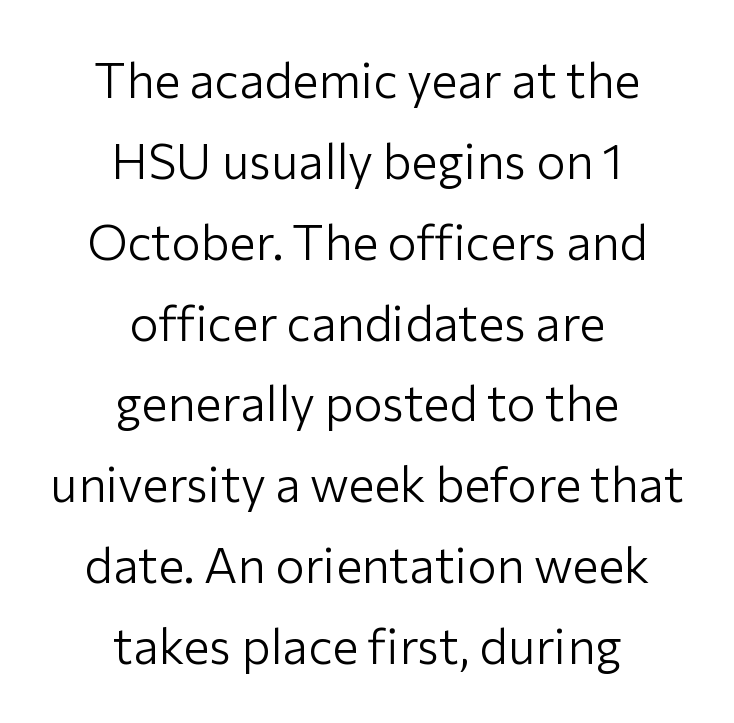
Nobody drew a line under any word here. Look at the bottom of the vertical strokes: they stop flat, with no serifs. Proportional: the letters do not fall into vertical columns. Rendered with straight, roman letterforms.
